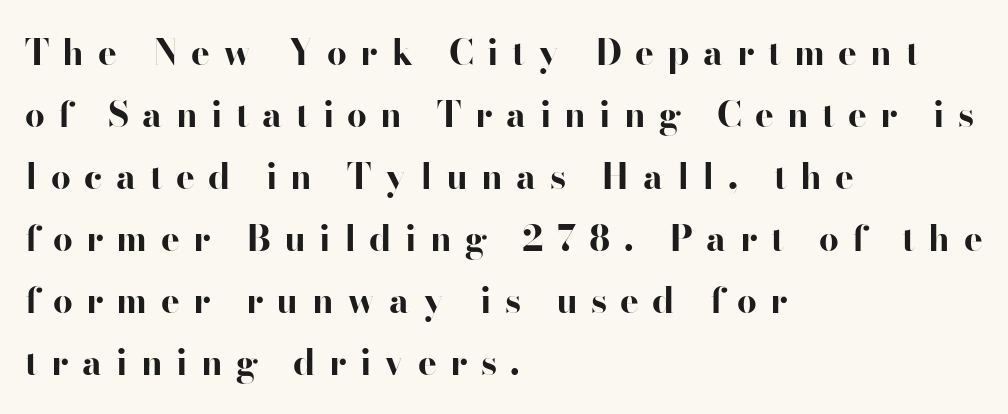
Serif or sans? Sans — the stroke terminals are bare. As a designer I'd log this as weight 700, bold. Posture: upright roman. Each letter keeps its own natural width here, so spacing adapts to shape.
